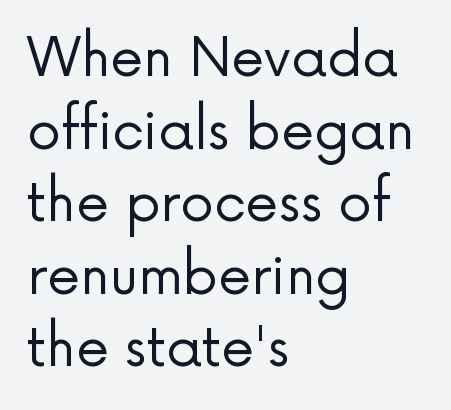
{"serif": "no", "italic": "no", "bold": "no", "weight": "regular", "width": "normal", "stroke_contrast": "low", "x_height": "medium", "monospaced": "no", "underline": "no", "align": "left", "line_spacing": "normal", "line_spacing_ratio": 1.37, "letter_spacing": "normal", "letter_spacing_em": 0.0, "glyph_px": 53}
